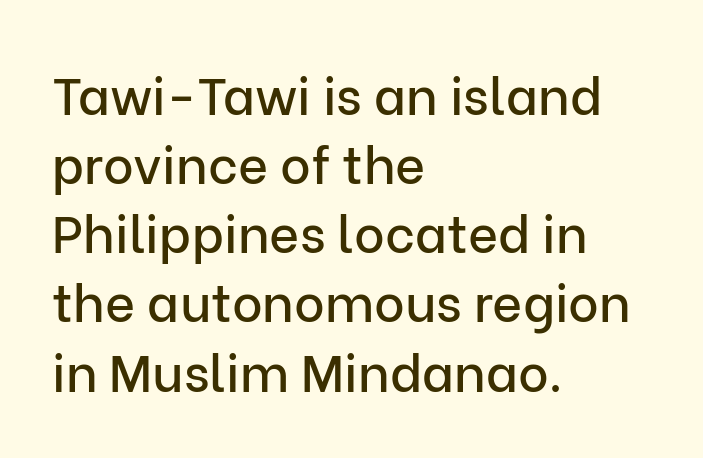
The rendering uses a moderate line-height, typical for paragraphs. Examine the stroke ends and you'll find no serifs. The lines in this sample share a left origin and differ only in where they stop. In terms of posture, this sample is upright. Here the designer chose a conventional face with non-uniform glyph widths.
